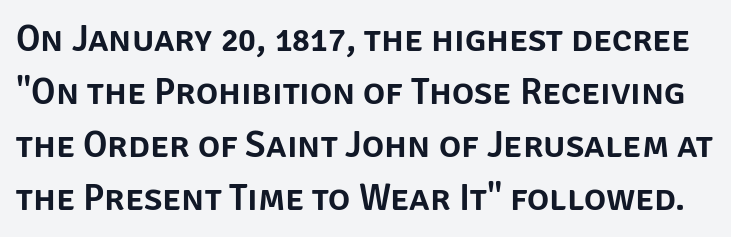
Q: Is the text italic (slanted)? A: No, it is upright.
Q: Is the typeface a serif or a sans-serif typeface? A: Sans-serif.
Q: Is the text underlined? A: No.
Q: Is the spacing between letters normal or unusually wide? A: Normal.
Q: Is the spacing between lines tight, normal or loose? A: Normal.
Q: Width (condensed, normal, or wide)? A: Normal.
Q: Stroke contrast? A: Low.
Q: x-height? A: Large.
Q: Monospaced? A: No.
